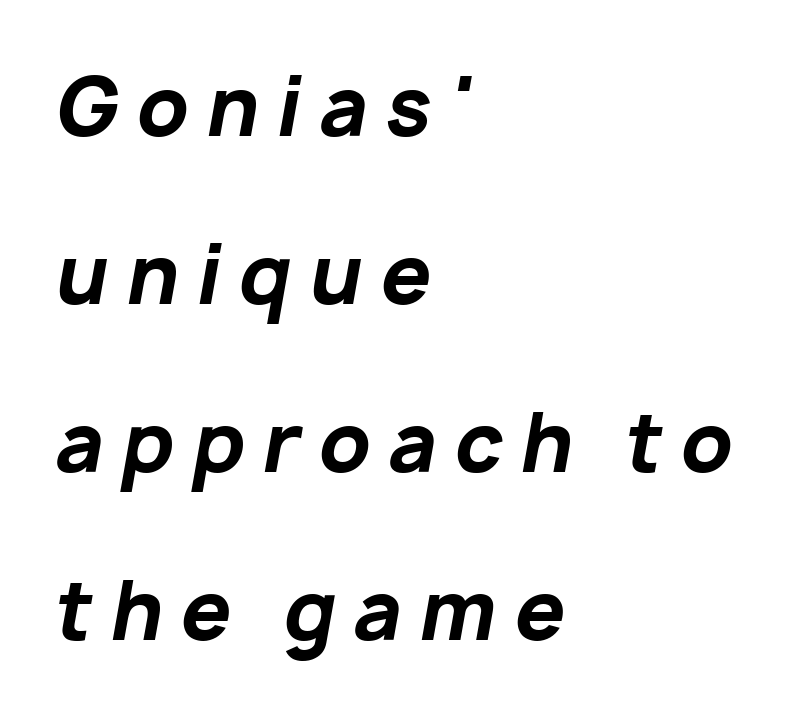
The image shows 80 px bold type, italic (leaning right); set left-aligned, loose line spacing (2.1x), unusually wide letter spacing (+0.22 em), not underlined; low stroke contrast and a medium x-height.
